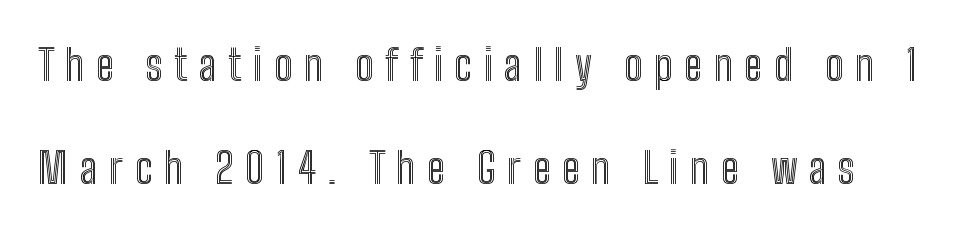
The passage shown is typed in a proportional face where columns would drift. Words float on clear page, feet unadorned. The letters stand upright; this is a roman face. The designer dialed line spacing up above the default.
